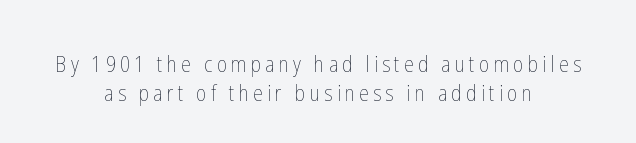
Q: Is the text bold? A: No.
Q: Is the text italic (slanted)? A: No, it is upright.
Q: Is the text underlined? A: No.
Q: How is the paragraph aligned? A: Centered.
Q: Is the spacing between lines tight, normal or loose? A: Normal.
